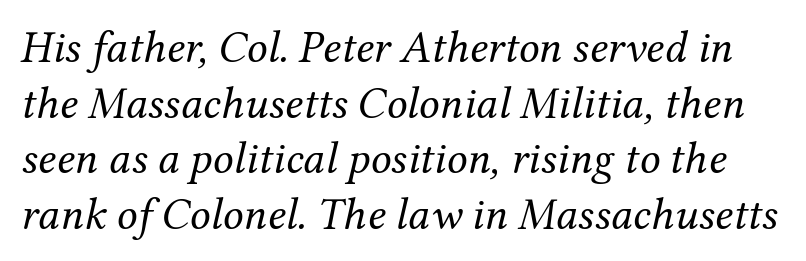
{"serif": "yes", "italic": "yes", "lean": "right", "slant_degrees": 12, "bold": "no", "weight": "regular", "width": "normal", "stroke_contrast": "medium", "x_height": "medium", "monospaced": "no", "underline": "no", "line_spacing_ratio": 1.21, "letter_spacing": "normal", "letter_spacing_em": 0.0, "glyph_px": 46}
